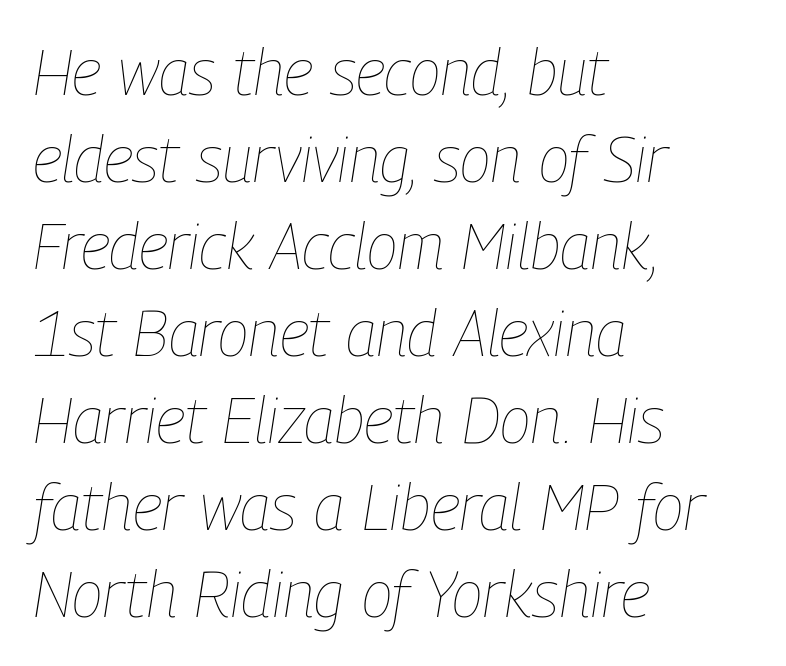
{"italic": "yes", "lean": "right", "slant_degrees": 9, "bold": "no", "weight": "thin", "width": "condensed", "stroke_contrast": "low", "x_height": "medium", "monospaced": "no", "underline": "no", "align": "left", "line_spacing": "normal", "line_spacing_ratio": 1.36, "letter_spacing": "normal", "letter_spacing_em": 0.0, "glyph_px": 64}
